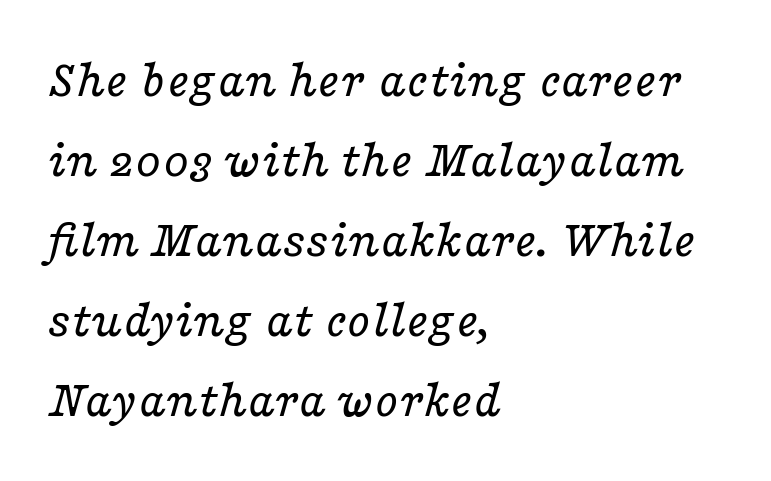
{"serif": "yes", "italic": "yes", "lean": "right", "slant_degrees": 16, "bold": "no", "weight": "regular", "width": "wide", "stroke_contrast": "low", "x_height": "medium", "monospaced": "no", "underline": "no", "align": "left", "line_spacing": "normal", "line_spacing_ratio": 1.48, "letter_spacing": "normal", "letter_spacing_em": 0.0, "glyph_px": 54}
